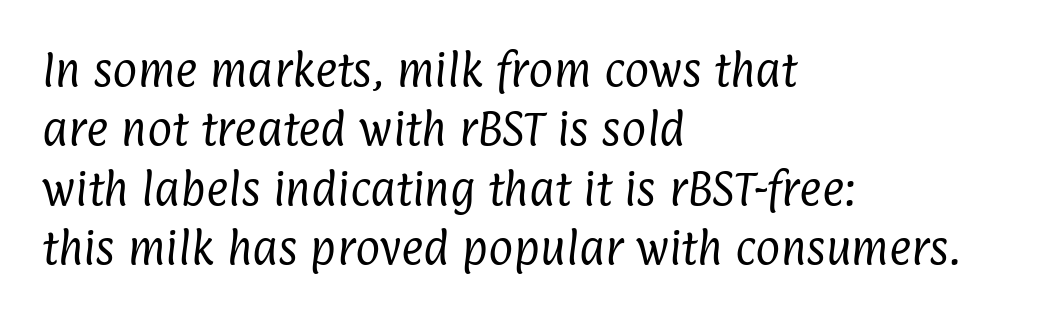
The image shows 38 px regular-weight, condensed sans-serif type; set left-aligned, normal line spacing (1.56x), normal letter spacing, not underlined; low stroke contrast and a medium x-height.
